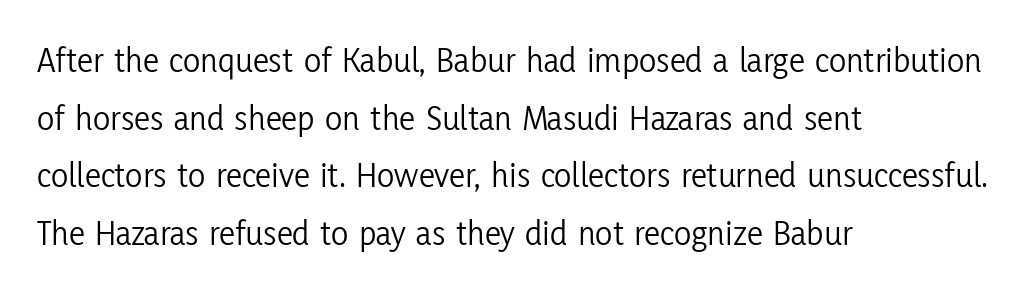
No chunkiness to these letters — they're not bold. The paragraph has a hard left edge and a soft right edge. Regular leading. Proportional: the letters do not fall into vertical columns. Underline: absent. These lines were composed using upright roman letters.
